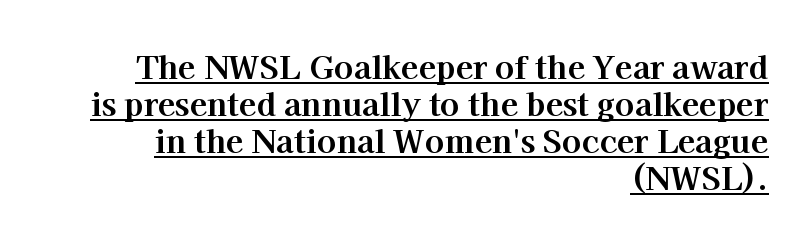
{"serif": "yes", "italic": "no", "bold": "yes", "weight": "bold", "width": "normal", "stroke_contrast": "high", "x_height": "medium", "monospaced": "no", "underline": "yes", "align": "right", "line_spacing_ratio": 1.16, "letter_spacing": "normal", "letter_spacing_em": 0.0, "glyph_px": 32}
